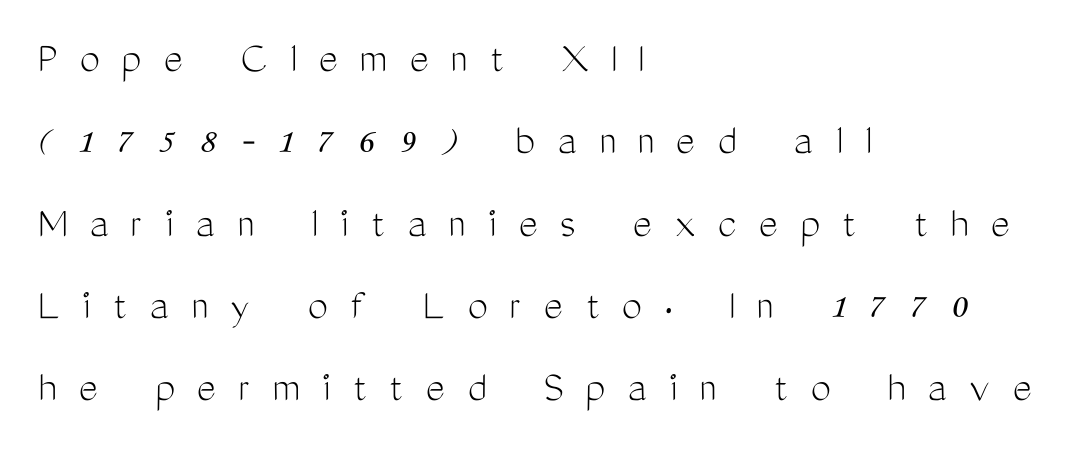
Q: Is the text bold? A: No.
Q: Is the text italic (slanted)? A: No, it is upright.
Q: Is the typeface a serif or a sans-serif typeface? A: Sans-serif.
Q: Is the text underlined? A: No.
Q: How is the paragraph aligned? A: Left-aligned.
Q: Is the spacing between letters normal or unusually wide? A: Unusually wide.
Q: Width (condensed, normal, or wide)? A: Condensed.
Q: Stroke contrast? A: Medium.
Q: x-height? A: Medium.
Q: Monospaced? A: No.
